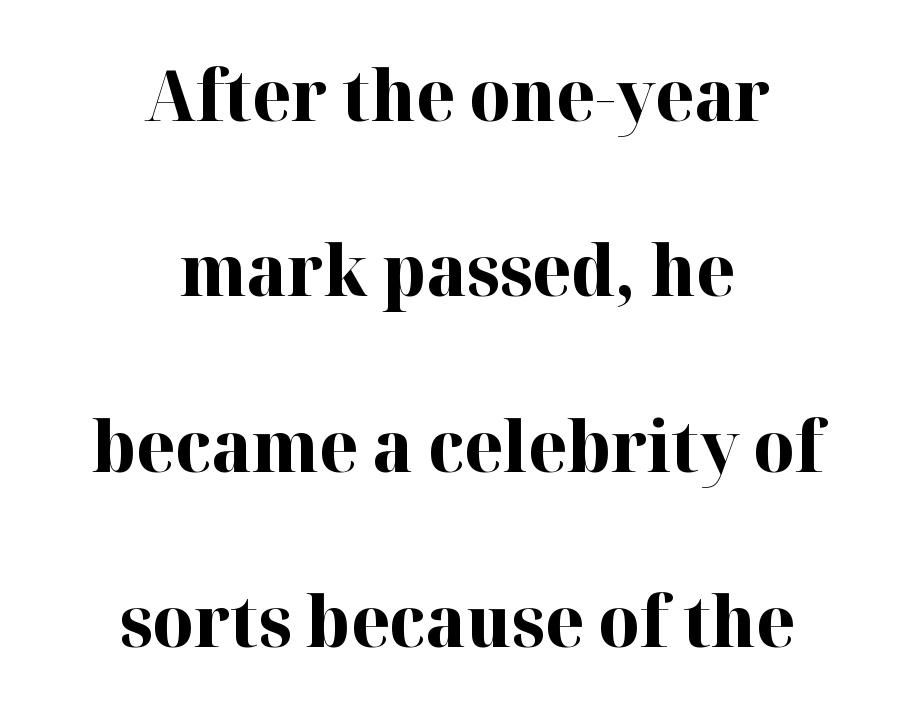
Q: Is the text bold? A: Yes.
Q: Is the text italic (slanted)? A: No, it is upright.
Q: Is the typeface a serif or a sans-serif typeface? A: Serif.
Q: Is the text underlined? A: No.
Q: How is the paragraph aligned? A: Centered.
Q: Is the spacing between letters normal or unusually wide? A: Normal.
Q: Is the spacing between lines tight, normal or loose? A: Loose.
Q: Width (condensed, normal, or wide)? A: Normal.
Q: Stroke contrast? A: High.
Q: x-height? A: Medium.
Q: Monospaced? A: No.
